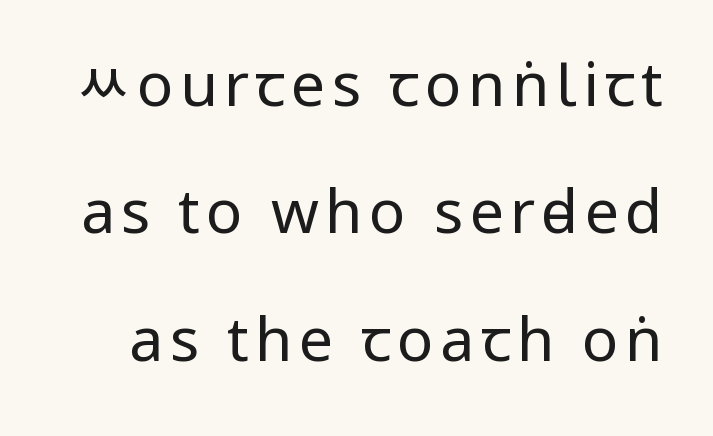
Nope, no serifs anywhere on these letters. A quiet, ordinary-to-light weight characterises the typeface. Just letters on the line, the space beneath them empty. When letters stand straight like this, we call the style roman or upright. Widely set lines give the paragraph a tall, airy silhouette.
